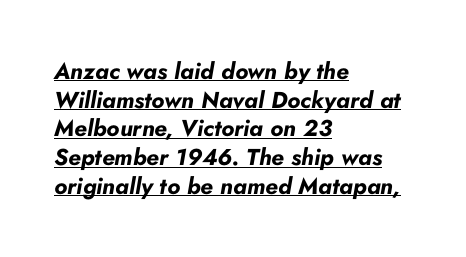
Rendered with sloped, italic letterforms. Like a heading marked for emphasis, these lines bear an underscore. How heavy is the stroke? Heavy — this is a bold. Honestly, the letter spacing is just normal — you wouldn't notice it.
